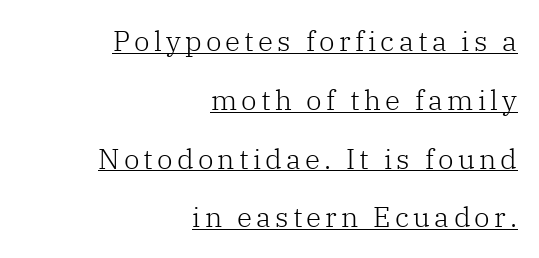
Q: Is the text bold? A: No.
Q: Is the text italic (slanted)? A: No, it is upright.
Q: Is the typeface a serif or a sans-serif typeface? A: Serif.
Q: Is the text underlined? A: Yes.
Q: How is the paragraph aligned? A: Right-aligned.
Q: Is the spacing between lines tight, normal or loose? A: Loose.
Q: Width (condensed, normal, or wide)? A: Normal.
Q: Stroke contrast? A: Low.
Q: x-height? A: Medium.
Q: Monospaced? A: No.
